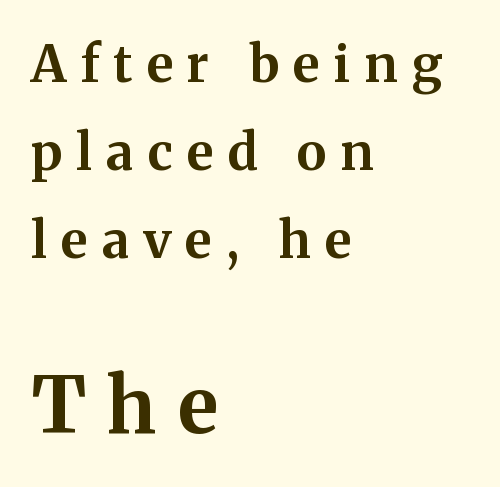
Q: Is the text bold? A: Yes.
Q: Is the text italic (slanted)? A: No, it is upright.
Q: Is the typeface a serif or a sans-serif typeface? A: Serif.
Q: Is the text underlined? A: No.
Q: How is the paragraph aligned? A: Left-aligned.
Q: Is the spacing between letters normal or unusually wide? A: Unusually wide.
Q: Which block of text is set in a larger size, the first (top) or the second (bottom)? A: The second (bottom) one.
Q: Width (condensed, normal, or wide)? A: Normal.
Q: Stroke contrast? A: Medium.
Q: x-height? A: Medium.
Q: Monospaced? A: No.
